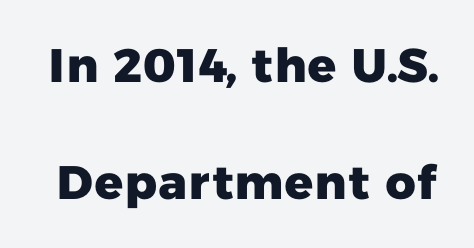
The image shows 47 px heavy sans-serif type; set loose line spacing (2.49x), normal letter spacing, not underlined; low stroke contrast and a medium x-height.
